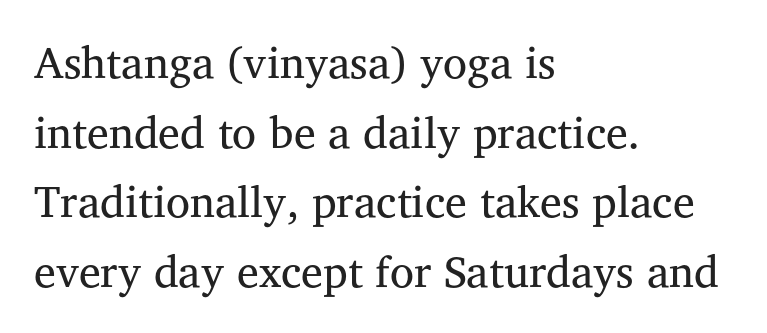
The image shows 44 px regular-weight serif type, upright; set left-aligned, normal line spacing (1.58x), normal letter spacing, not underlined; medium stroke contrast and a medium x-height.
